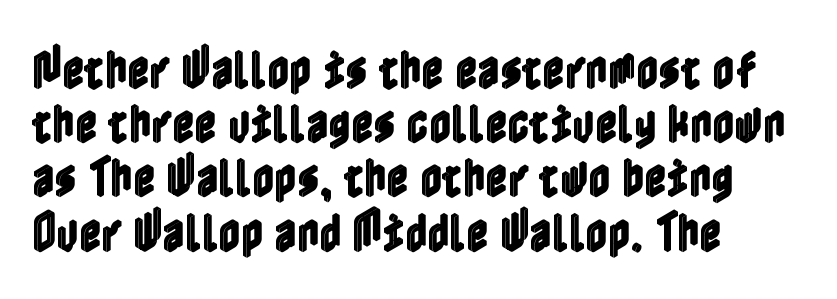
These lines keep a tight, regular rhythm from letter to letter. You can tell it's not italic because the verticals are truly vertical. Honestly, the row spacing looks completely unremarkable. Descender tails drop into unmarked territory.
